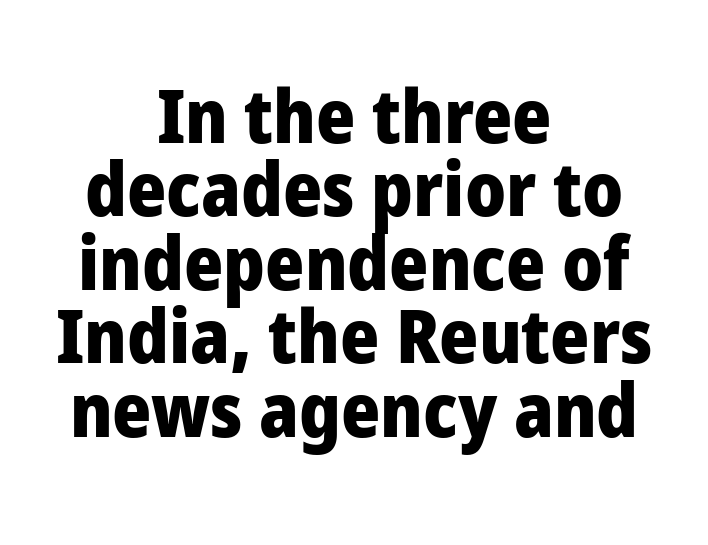
The leading is snug, giving the passage a crowded texture. In terms of letterspacing, this is plain default setting. Character widths vary here, with narrow letters taking less room than wide ones. Any mark beneath the type? The region is blank.
